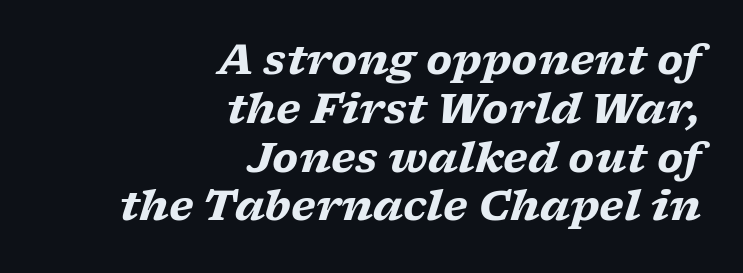
The image shows 41 px heavy, wide serif type, italic (leaning right); set right-aligned, line spacing 1.19x, normal letter spacing, not underlined; low stroke contrast and a medium x-height.
